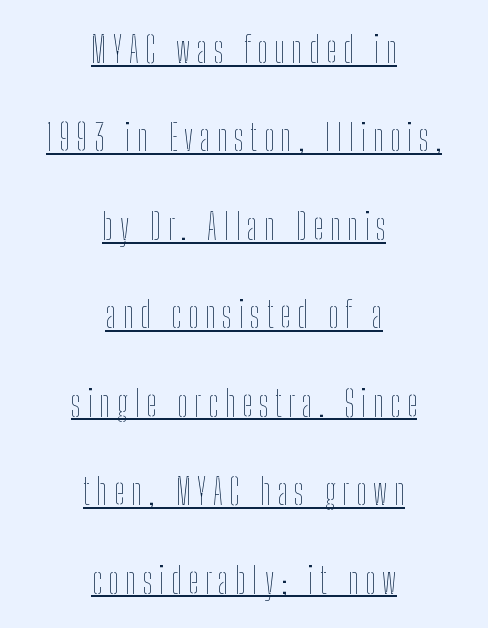
Q: Is the text bold? A: No.
Q: Is the text italic (slanted)? A: No, it is upright.
Q: Is the text underlined? A: Yes.
Q: How is the paragraph aligned? A: Centered.
Q: Is the spacing between lines tight, normal or loose? A: Loose.
Q: Width (condensed, normal, or wide)? A: Condensed.
Q: Stroke contrast? A: Low.
Q: x-height? A: Medium.
Q: Monospaced? A: No.
